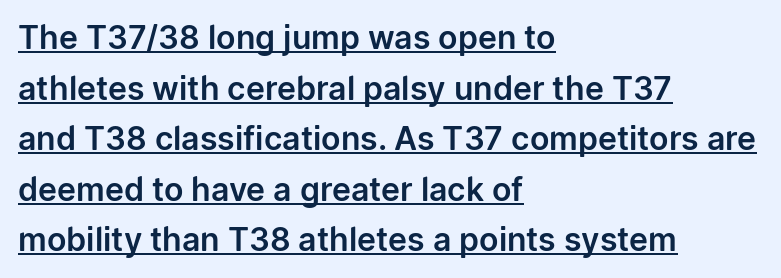
The image shows 32 px sans-serif type, upright; set left-aligned, normal line spacing (1.58x), normal letter spacing, underlined; low stroke contrast and a medium x-height.
